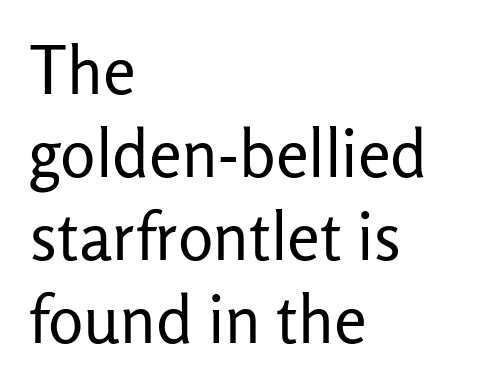
{"serif": "no", "italic": "no", "bold": "no", "weight": "regular", "width": "normal", "stroke_contrast": "low", "x_height": "medium", "monospaced": "no", "underline": "no", "align": "left", "line_spacing": "normal", "line_spacing_ratio": 1.26, "letter_spacing": "normal", "letter_spacing_em": 0.0, "glyph_px": 66}
